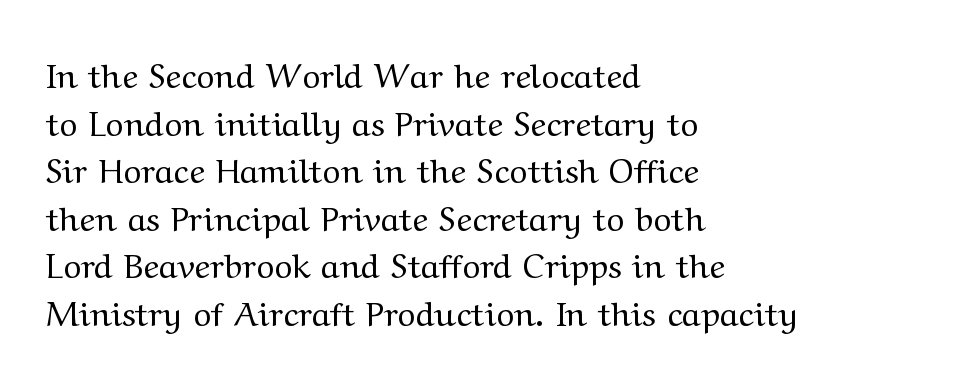
Ascenders rise straight up at ninety degrees. Is the type heavy? It reads as light-to-regular instead. The string is rendered with underlining switched off. If you measured baseline to baseline, you'd find a middling distance. Little horizontal feet cap the strokes, marking this as serif type.
